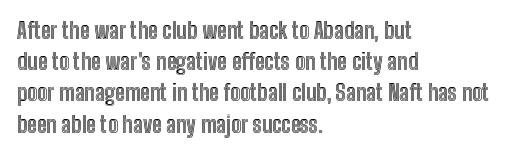
The image shows 22 px text type, upright; set left-aligned, normal line spacing (1.42x), normal letter spacing, not underlined.
